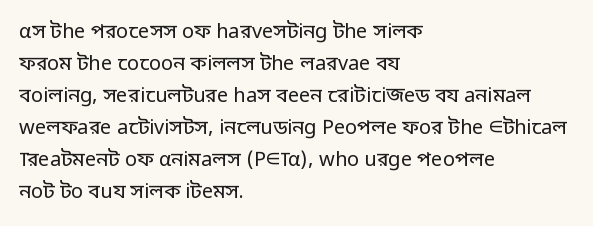
{"italic": "no", "bold": "no", "underline": "no", "align": "left", "line_spacing": "normal", "line_spacing_ratio": 1.6, "letter_spacing": "normal", "letter_spacing_em": 0.0, "glyph_px": 20}
